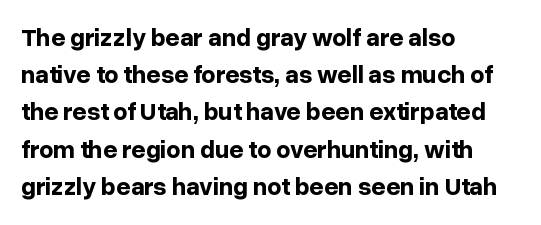
Italic: no, the glyphs are upright roman. Weight: bold. A typesetter would call this zero additional tracking. Does the copy run flush right? No — it runs flush left. In terms of leading, this rendering sits right in the middle. Quick note: underline off.
